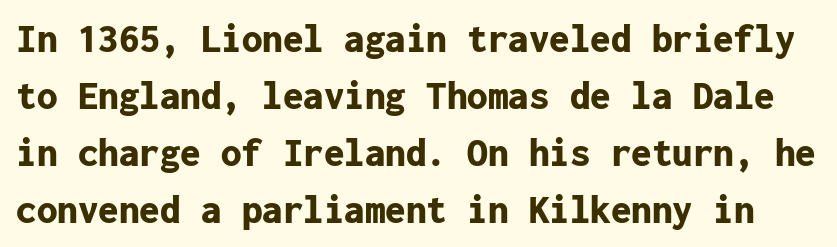
The image shows 41 px bold sans-serif type, upright, monospaced; set normal line spacing (1.39x), normal letter spacing, not underlined; low stroke contrast and a medium x-height.
